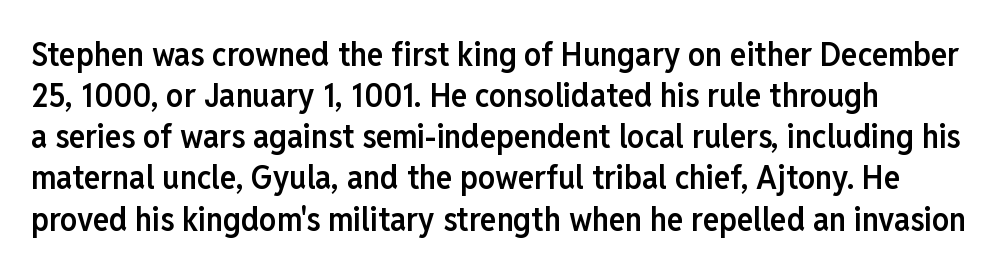
The image shows 34 px semibold, condensed sans-serif type, upright; set line spacing 1.21x, normal letter spacing, not underlined; low stroke contrast and a medium x-height.
